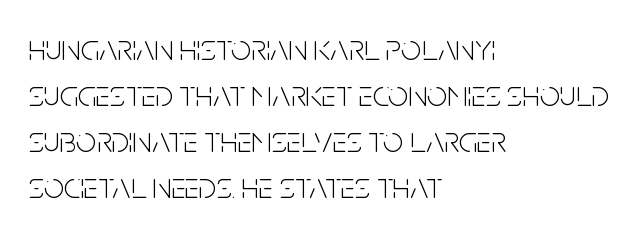
Q: Is the text bold? A: No.
Q: Is the text italic (slanted)? A: No, it is upright.
Q: Is the typeface a serif or a sans-serif typeface? A: Sans-serif.
Q: Is the text underlined? A: No.
Q: How is the paragraph aligned? A: Left-aligned.
Q: Is the spacing between letters normal or unusually wide? A: Normal.
Q: Is the spacing between lines tight, normal or loose? A: Normal.
Q: Width (condensed, normal, or wide)? A: Condensed.
Q: Stroke contrast? A: Low.
Q: x-height? A: Large.
Q: Monospaced? A: No.
